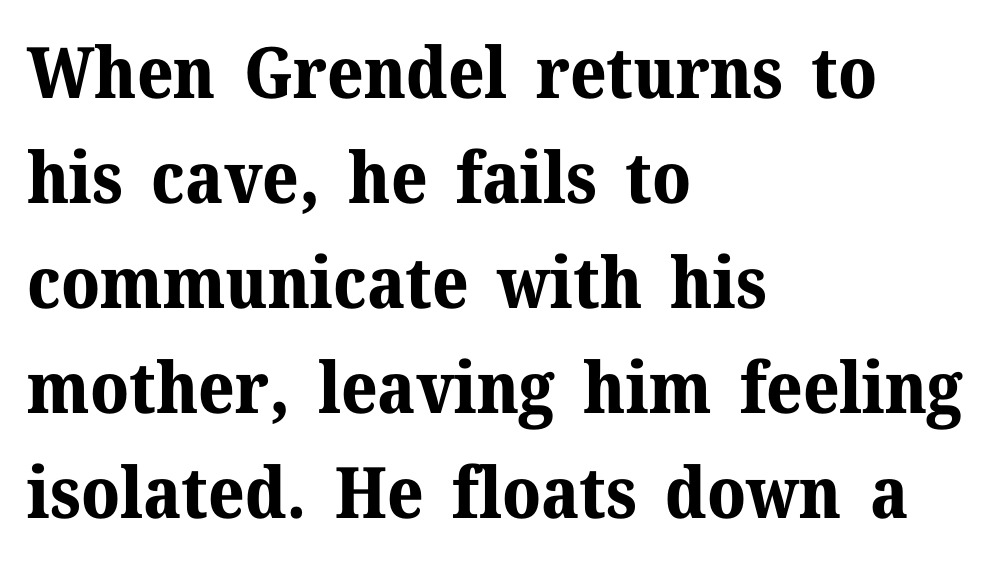
Q: Is the text bold? A: Yes.
Q: Is the text italic (slanted)? A: No, it is upright.
Q: Is the typeface a serif or a sans-serif typeface? A: Serif.
Q: Is the text underlined? A: No.
Q: How is the paragraph aligned? A: Left-aligned.
Q: Is the spacing between letters normal or unusually wide? A: Normal.
Q: Is the spacing between lines tight, normal or loose? A: Normal.
Q: Width (condensed, normal, or wide)? A: Normal.
Q: Stroke contrast? A: Medium.
Q: x-height? A: Medium.
Q: Monospaced? A: No.
